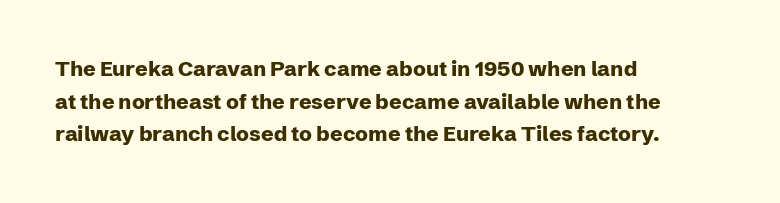
The rendering anchors every line to the left-hand side. In terms of posture, this sample is upright. This sample uses plain, unmodified letter spacing. The gap between lines stays unmarked.
